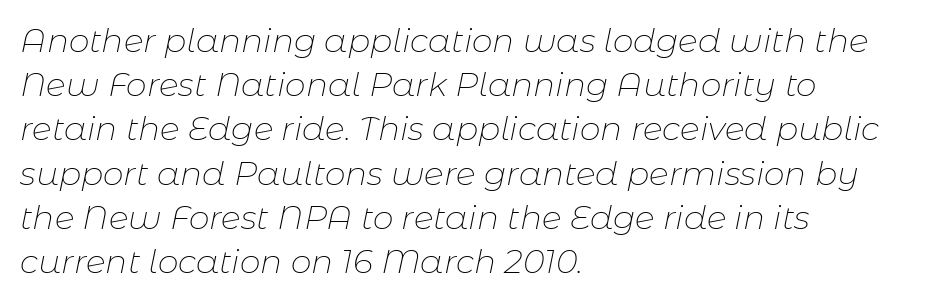
The image shows 33 px thin type, italic (leaning right); set left-aligned, normal line spacing (1.34x), normal letter spacing, not underlined; low stroke contrast and a medium x-height.
